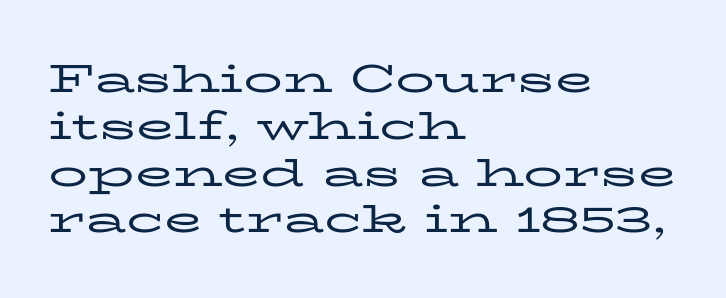
Q: Is the text bold? A: No.
Q: Is the text italic (slanted)? A: No, it is upright.
Q: Is the typeface a serif or a sans-serif typeface? A: Serif.
Q: Is the text underlined? A: No.
Q: How is the paragraph aligned? A: Left-aligned.
Q: Is the spacing between letters normal or unusually wide? A: Normal.
Q: Width (condensed, normal, or wide)? A: Wide.
Q: Stroke contrast? A: Low.
Q: x-height? A: Medium.
Q: Monospaced? A: No.
